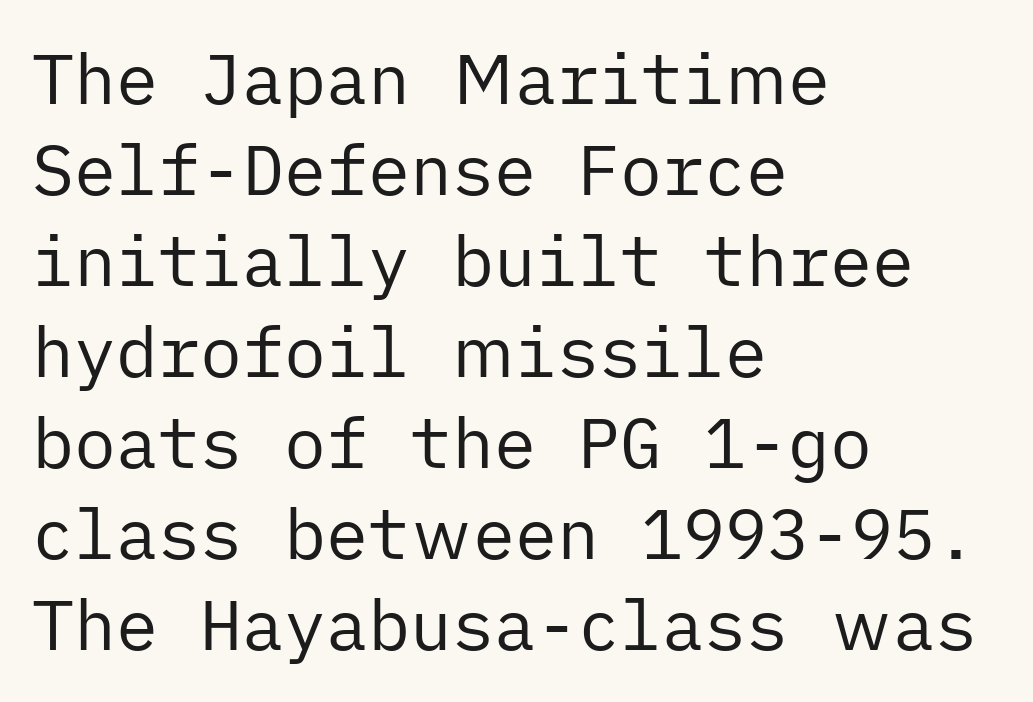
The passage shown is not underscored anywhere. Does extra space separate the letters? No, they use regular spacing. Regarding leading, the lines here are spaced in the standard way. Ordinary non-slanted type is in use.
